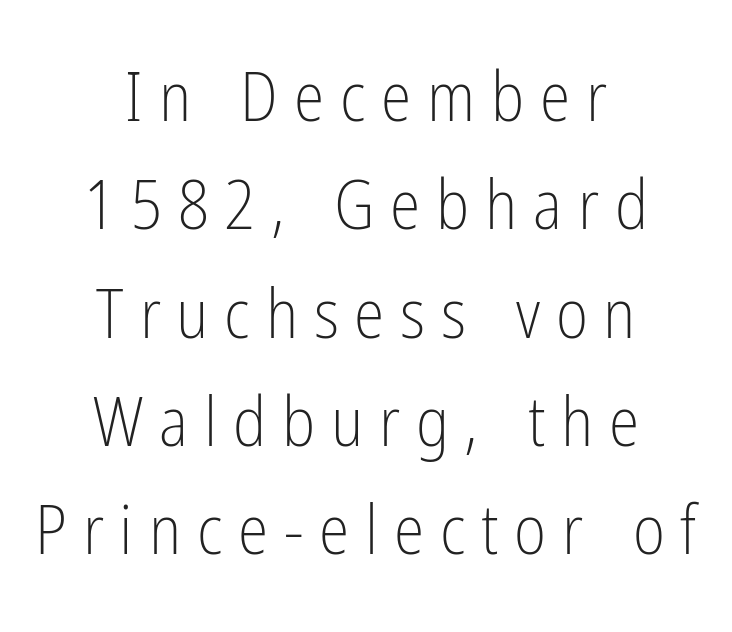
{"serif": "no", "italic": "no", "bold": "no", "weight": "light", "width": "condensed", "stroke_contrast": "low", "x_height": "medium", "monospaced": "no", "underline": "no", "align": "center", "line_spacing": "normal", "line_spacing_ratio": 1.57, "letter_spacing": "wide", "letter_spacing_em": 0.23, "glyph_px": 69}
